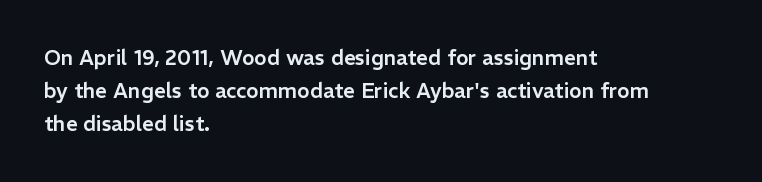
The tracking reads as untouched default to a designer's eye. Anything drawn beneath the words? Only blank space. Leading: standard. The lettering holds an erect, upright posture throughout.
